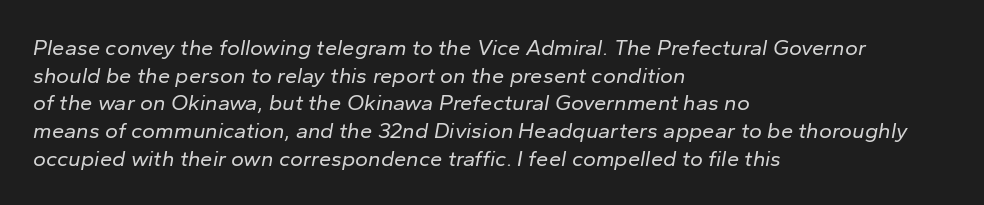
Q: Is the text bold? A: No.
Q: Is the text italic (slanted)? A: Yes, it leans right by about 10 degrees.
Q: Is the text underlined? A: No.
Q: How is the paragraph aligned? A: Left-aligned.
Q: Is the spacing between letters normal or unusually wide? A: Normal.
Q: Is the spacing between lines tight, normal or loose? A: Normal.
